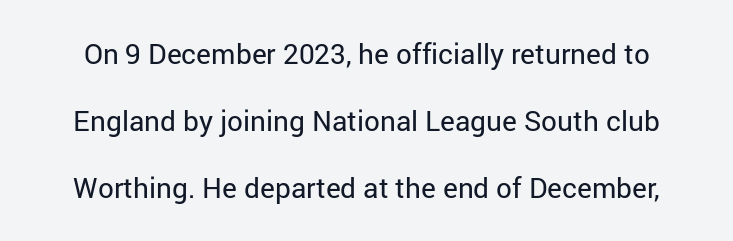
The image shows 28 px regular-weight sans-serif type, upright; set loose line spacing (2.4x), normal letter spacing, not underlined; low stroke contrast and a medium x-height.
